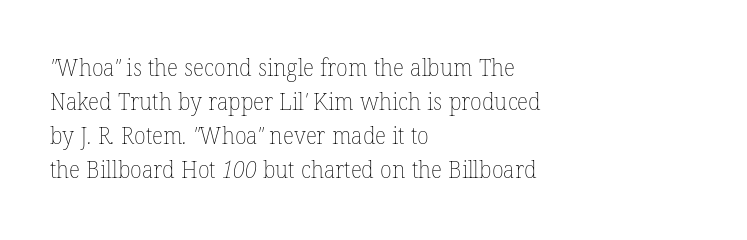
{"bold": "no", "underline": "no", "align": "left", "line_spacing": "normal", "line_spacing_ratio": 1.41, "letter_spacing": "normal", "letter_spacing_em": 0.0, "glyph_px": 24}
